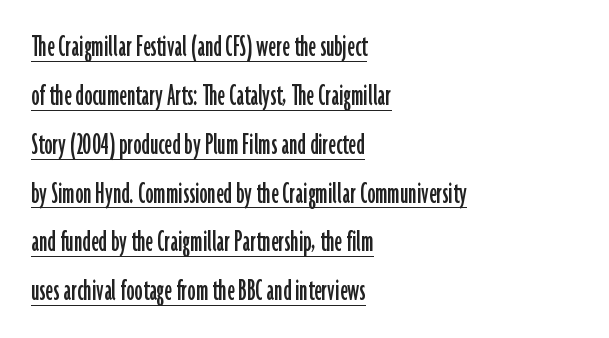
{"serif": "no", "italic": "no", "width": "condensed", "stroke_contrast": "low", "x_height": "medium", "monospaced": "no", "underline": "yes", "align": "left", "line_spacing": "normal", "line_spacing_ratio": 1.48, "letter_spacing": "normal", "letter_spacing_em": 0.0, "glyph_px": 33}
